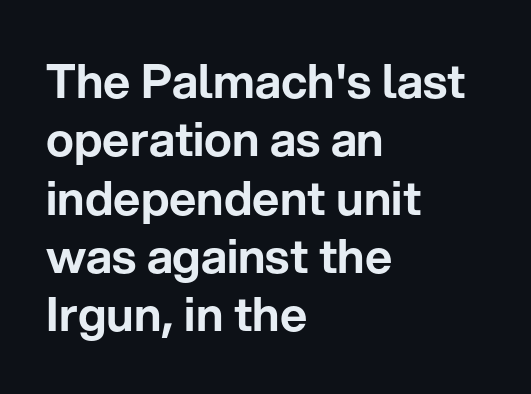
Is there any slant? The stems are plumb. This sample uses plain, unmodified letter spacing. You can tell from the bare stems that sans-serif type was used. If you drew a ruler down the left edge, every line would touch it.
